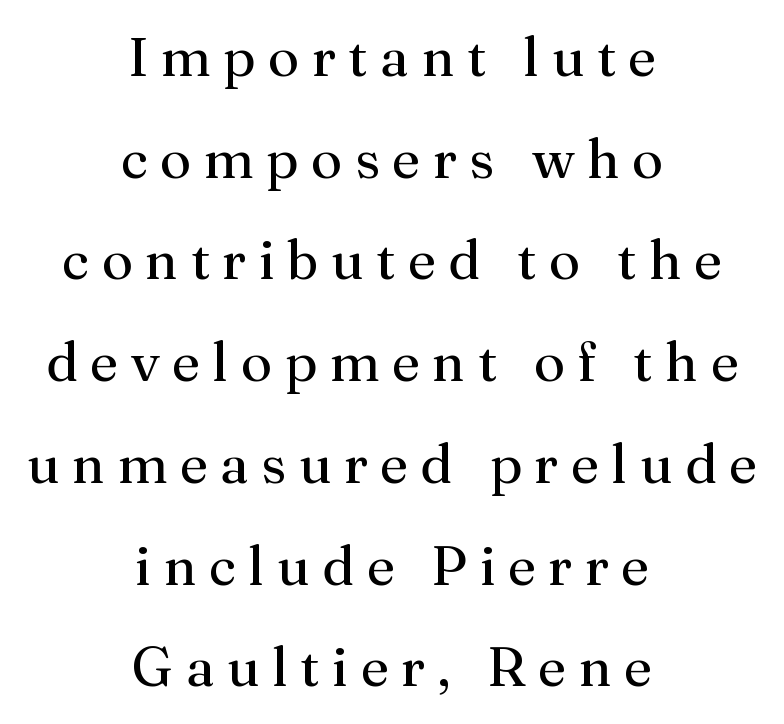
{"serif": "yes", "italic": "no", "bold": "no", "weight": "regular", "width": "normal", "stroke_contrast": "medium", "x_height": "medium", "monospaced": "no", "underline": "no", "align": "center", "line_spacing_ratio": 1.85, "letter_spacing": "wide", "letter_spacing_em": 0.23, "glyph_px": 55}
